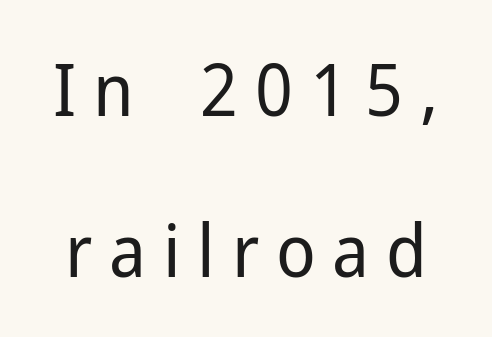
Q: Is the text bold? A: No.
Q: Is the text italic (slanted)? A: No, it is upright.
Q: Is the typeface a serif or a sans-serif typeface? A: Sans-serif.
Q: Is the text underlined? A: No.
Q: Is the spacing between letters normal or unusually wide? A: Unusually wide.
Q: Is the spacing between lines tight, normal or loose? A: Loose.
Q: Width (condensed, normal, or wide)? A: Normal.
Q: Stroke contrast? A: Low.
Q: x-height? A: Medium.
Q: Monospaced? A: No.
